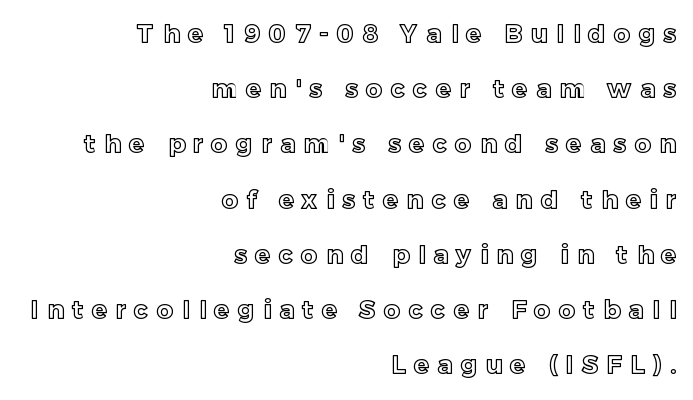
Posture: upright roman. The space beneath each line is pristine and unruled. If you drew a ruler down the right edge, every line would touch it. Interline gaps are noticeably wide in this sample. The rendering inserts visible extra space after every character.
